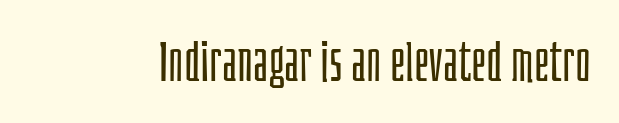
Q: Is the text bold? A: No.
Q: Is the text italic (slanted)? A: No, it is upright.
Q: Is the typeface a serif or a sans-serif typeface? A: Sans-serif.
Q: Is the text underlined? A: No.
Q: Is the spacing between letters normal or unusually wide? A: Normal.
Q: Width (condensed, normal, or wide)? A: Condensed.
Q: Stroke contrast? A: Low.
Q: x-height? A: Large.
Q: Monospaced? A: No.
